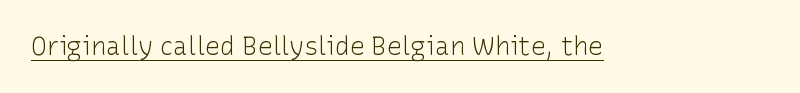
{"italic": "no", "bold": "no", "underline": "yes", "letter_spacing": "normal", "letter_spacing_em": 0.0, "glyph_px": 25}
